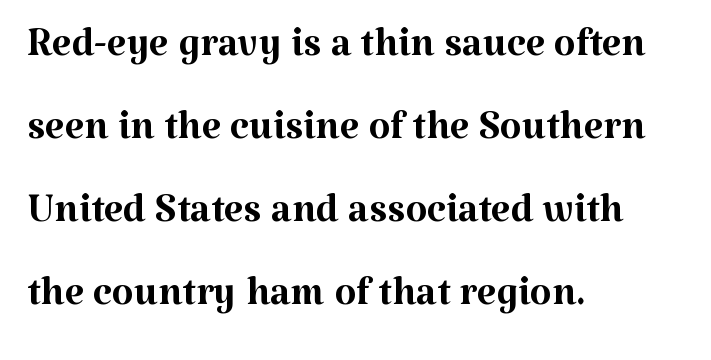
{"serif": "yes", "italic": "no", "bold": "no", "weight": "regular", "width": "normal", "stroke_contrast": "medium", "x_height": "medium", "monospaced": "no", "underline": "no", "align": "left", "line_spacing": "normal", "line_spacing_ratio": 1.48, "letter_spacing": "normal", "letter_spacing_em": 0.0, "glyph_px": 56}
